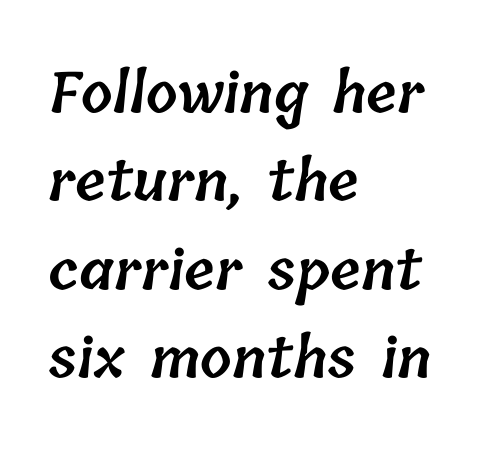
The typesetter chose a ragged-right arrangement here. The designer left line spacing at the default. Descender tails drop into unmarked territory. Varying glyph widths throughout — classic text-font behaviour. No extra tracking has been applied to these lines. This is the in-between weight designers call semibold or demi.
